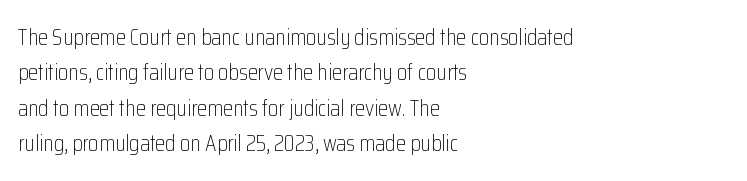
{"italic": "no", "bold": "no", "underline": "no", "align": "left", "line_spacing": "normal", "line_spacing_ratio": 1.54, "letter_spacing": "normal", "letter_spacing_em": 0.0, "glyph_px": 23}
